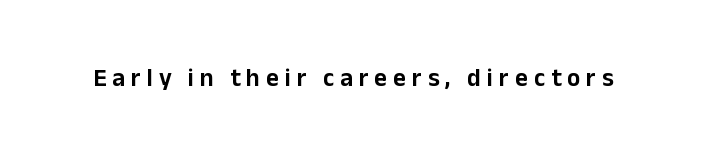
Observe the wide spacing: letters keep a clear distance from each other. The passage shown is not underscored anywhere. The specimen reads as upright at a glance.
